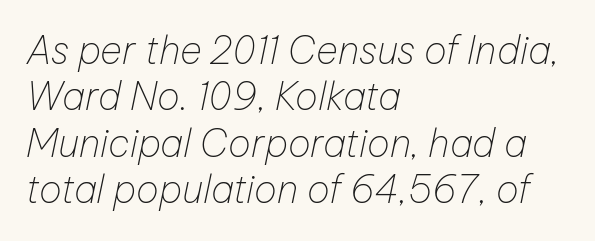
{"italic": "yes", "lean": "right", "slant_degrees": 12, "bold": "no", "weight": "thin", "width": "normal", "stroke_contrast": "low", "x_height": "medium", "monospaced": "no", "underline": "no", "align": "left", "line_spacing_ratio": 1.22, "letter_spacing": "normal", "letter_spacing_em": 0.0, "glyph_px": 38}
